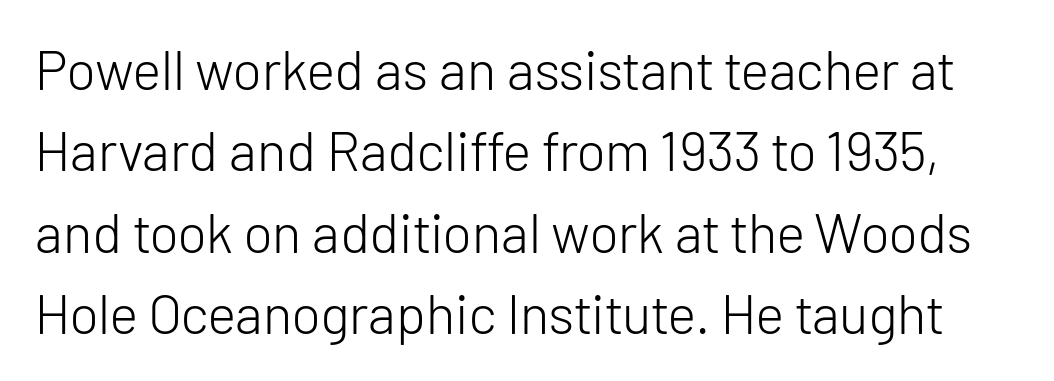
Q: Is the text bold? A: No.
Q: Is the text italic (slanted)? A: No, it is upright.
Q: Is the typeface a serif or a sans-serif typeface? A: Sans-serif.
Q: Is the text underlined? A: No.
Q: Is the spacing between letters normal or unusually wide? A: Normal.
Q: Is the spacing between lines tight, normal or loose? A: Normal.
Q: Width (condensed, normal, or wide)? A: Normal.
Q: Stroke contrast? A: Low.
Q: x-height? A: Medium.
Q: Monospaced? A: No.
